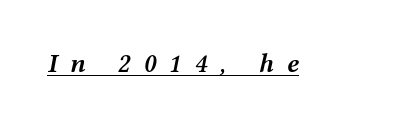
{"italic": "yes", "lean": "right", "slant_degrees": 12, "bold": "semi", "underline": "yes", "letter_spacing": "wide", "letter_spacing_em": 0.47, "glyph_px": 27}
